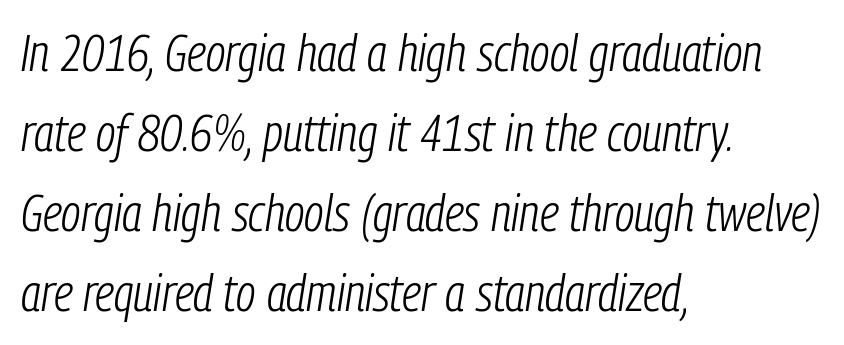
Q: Is the text bold? A: No.
Q: Is the text italic (slanted)? A: Yes, it leans right by about 9 degrees.
Q: Is the text underlined? A: No.
Q: How is the paragraph aligned? A: Left-aligned.
Q: Is the spacing between letters normal or unusually wide? A: Normal.
Q: Is the spacing between lines tight, normal or loose? A: Normal.
Q: Width (condensed, normal, or wide)? A: Condensed.
Q: Stroke contrast? A: Low.
Q: x-height? A: Medium.
Q: Monospaced? A: No.
